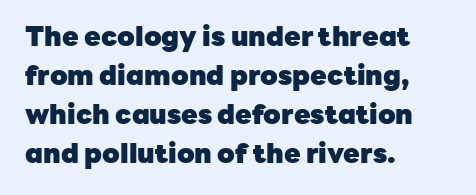
The image shows 27 px bold type, upright; set left-aligned, normal line spacing (1.44x), normal letter spacing, not underlined.
